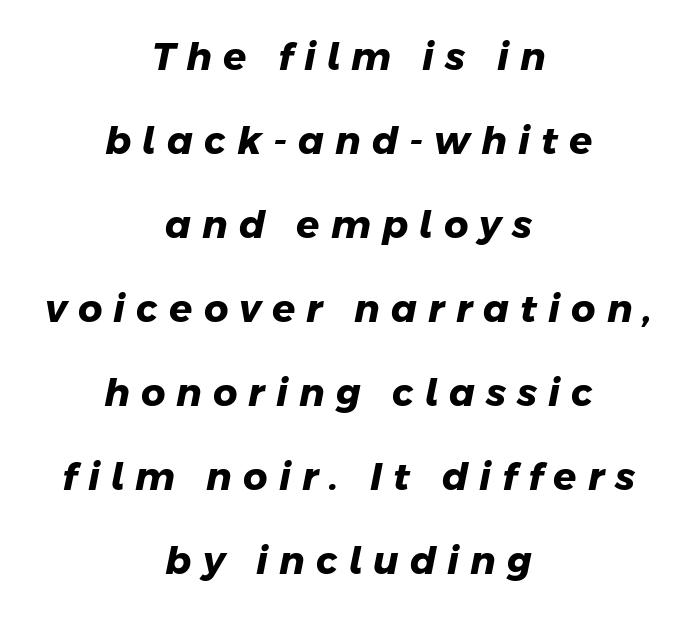
The letterforms stand isolated, each surrounded by extra space. The designer dialed line spacing up above the default. Strokes here are thick enough to call this a true bold. Leftover space on each line is divided equally before and after the words. No word sits above an underline.
